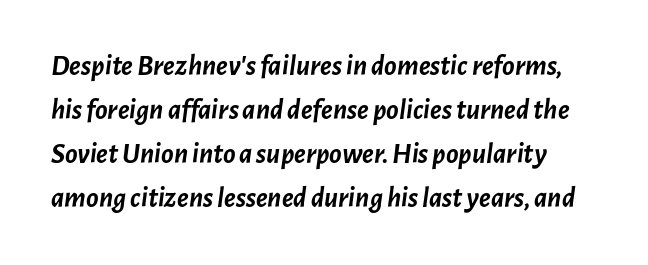
Only glyphs here, with clear space below each row. The rendering applies a slant to the glyphs. The sample has been set heavy, in full bold. Tracking here is standard; glyphs follow each other at the usual distance. The passage shown stacks its lines at a standard gap. Is this a fixed-width face? No — the glyphs have proportional, varying widths.
